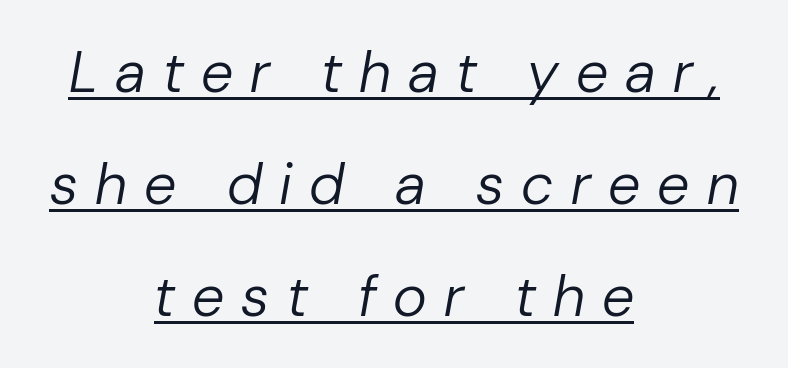
The image shows 58 px regular-weight type, italic (leaning right); set centered, loose line spacing (1.93x), unusually wide letter spacing (+0.3 em), underlined; low stroke contrast and a medium x-height.
